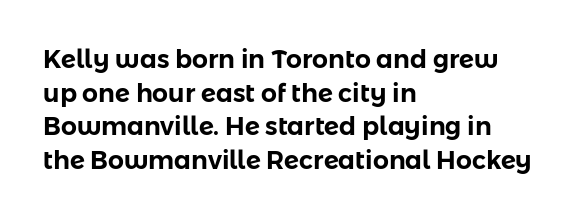
Caption: multi-line text, flush left, ragged right. The font's upright variant was chosen for this text. What stands out about the letter spacing? Nothing — it is the standard amount. Has an underline been added? It has not. This block has exactly the height ordinary leading produces.
